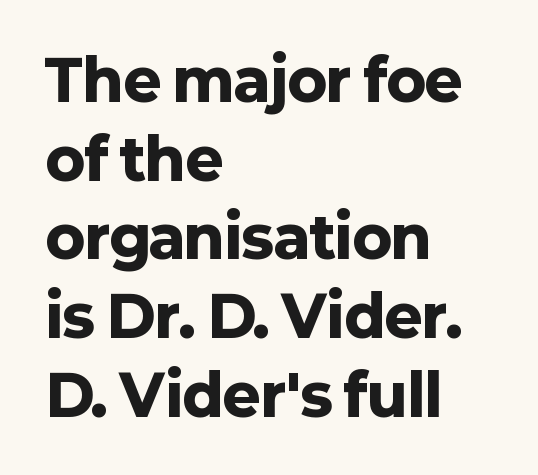
Q: Is the text bold? A: Yes.
Q: Is the text italic (slanted)? A: No, it is upright.
Q: Is the typeface a serif or a sans-serif typeface? A: Sans-serif.
Q: Is the text underlined? A: No.
Q: How is the paragraph aligned? A: Left-aligned.
Q: Is the spacing between letters normal or unusually wide? A: Normal.
Q: Is the spacing between lines tight, normal or loose? A: Normal.
Q: Width (condensed, normal, or wide)? A: Normal.
Q: Stroke contrast? A: Low.
Q: x-height? A: Medium.
Q: Monospaced? A: No.
